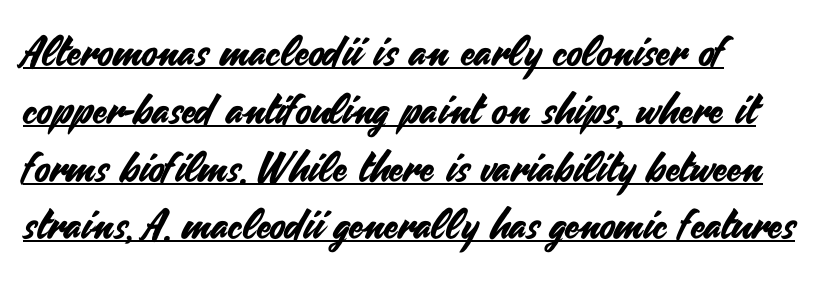
{"serif": "no", "width": "normal", "stroke_contrast": "medium", "x_height": "small", "monospaced": "no", "underline": "yes", "line_spacing": "normal", "line_spacing_ratio": 1.41, "letter_spacing": "normal", "letter_spacing_em": 0.0, "glyph_px": 41}
